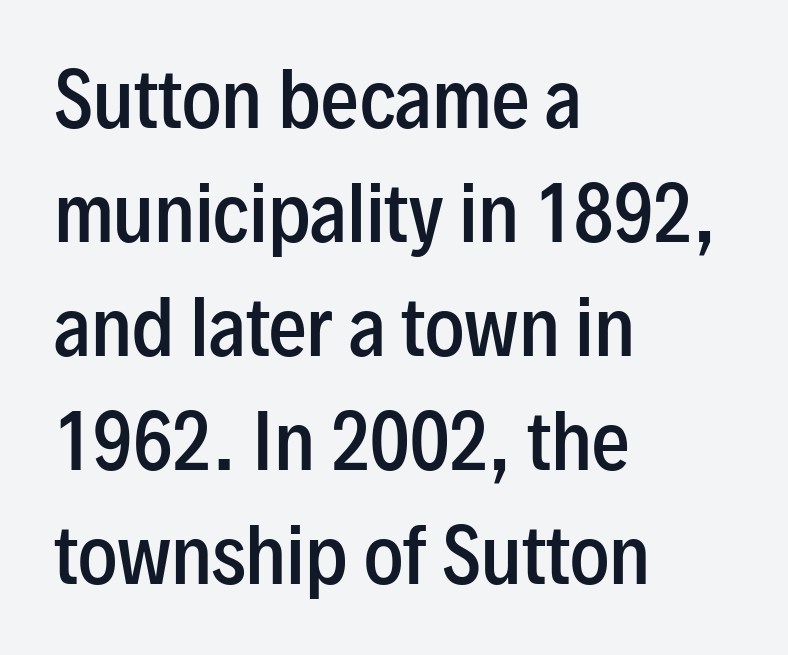
Q: Is the text bold? A: Semi-bold.
Q: Is the text italic (slanted)? A: No, it is upright.
Q: Is the typeface a serif or a sans-serif typeface? A: Sans-serif.
Q: Is the text underlined? A: No.
Q: How is the paragraph aligned? A: Left-aligned.
Q: Is the spacing between letters normal or unusually wide? A: Normal.
Q: Is the spacing between lines tight, normal or loose? A: Normal.
Q: Width (condensed, normal, or wide)? A: Condensed.
Q: Stroke contrast? A: Low.
Q: x-height? A: Medium.
Q: Monospaced? A: No.
